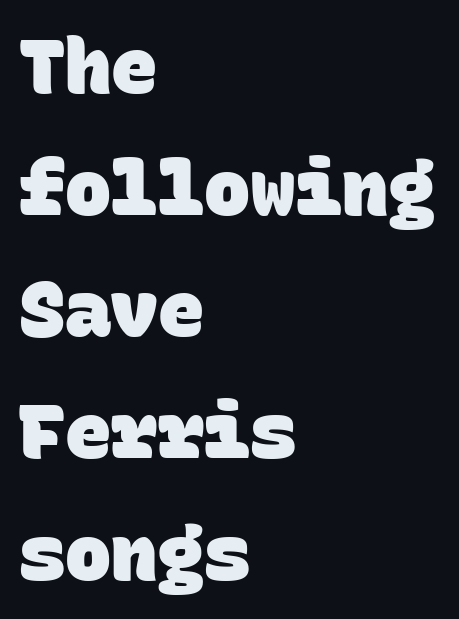
Students, note that the glyphs here touch the page at normal intervals. Strokes here are thick enough to call this a true bold. Typographically, this falls in the sans-serif category. Monospaced: the letters line up in strict vertical columns.
